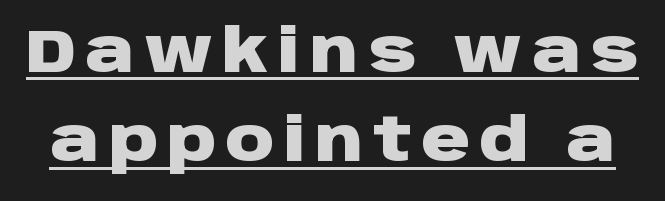
{"serif": "no", "italic": "no", "bold": "yes", "weight": "heavy", "width": "wide", "stroke_contrast": "low", "x_height": "large", "monospaced": "no", "underline": "yes", "line_spacing": "normal", "line_spacing_ratio": 1.49, "glyph_px": 60}
